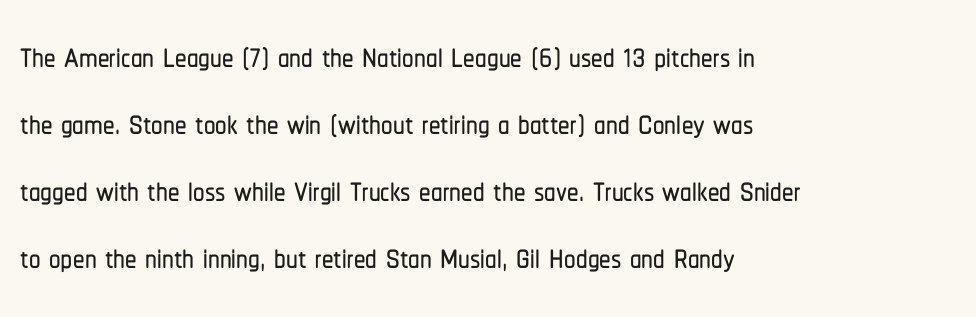
{"serif": "no", "italic": "no", "width": "condensed", "stroke_contrast": "low", "x_height": "medium", "monospaced": "no", "underline": "no", "align": "left", "line_spacing": "normal", "line_spacing_ratio": 1.46, "letter_spacing": "normal", "letter_spacing_em": 0.0, "glyph_px": 46}
